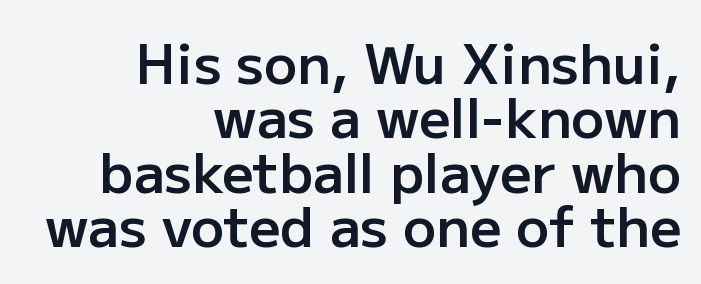
Q: Is the text bold? A: Semi-bold.
Q: Is the text italic (slanted)? A: No, it is upright.
Q: Is the typeface a serif or a sans-serif typeface? A: Sans-serif.
Q: Is the text underlined? A: No.
Q: How is the paragraph aligned? A: Right-aligned.
Q: Is the spacing between letters normal or unusually wide? A: Normal.
Q: Is the spacing between lines tight, normal or loose? A: Tight.
Q: Width (condensed, normal, or wide)? A: Normal.
Q: Stroke contrast? A: Low.
Q: x-height? A: Medium.
Q: Monospaced? A: No.
